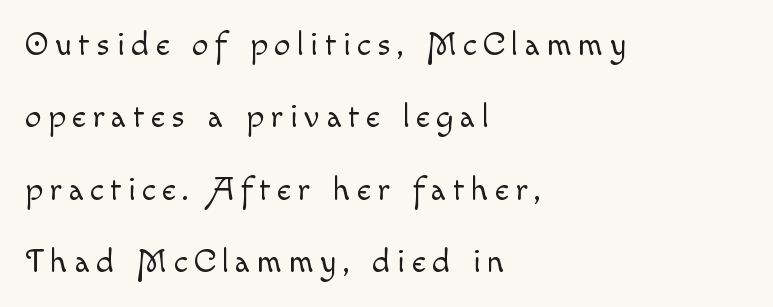
The leading is generous, giving the passage an open texture. Line starts are locked; line ends wander. The strip under each line holds only bare page. The face used here is rendered with a markedly widened letterfit. Letters have the restrained weight of plain body copy at most. Varying glyph widths throughout — classic text-font behaviour.
